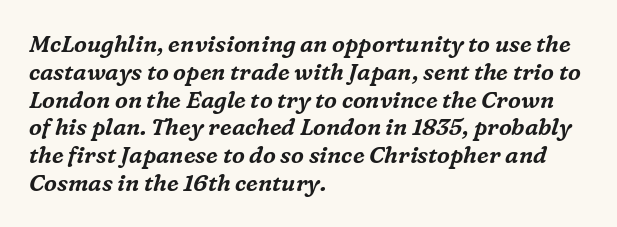
{"italic": "yes", "lean": "right", "slant_degrees": 16, "underline": "no", "align": "left", "line_spacing_ratio": 1.21, "letter_spacing": "normal", "letter_spacing_em": 0.0, "glyph_px": 23}
